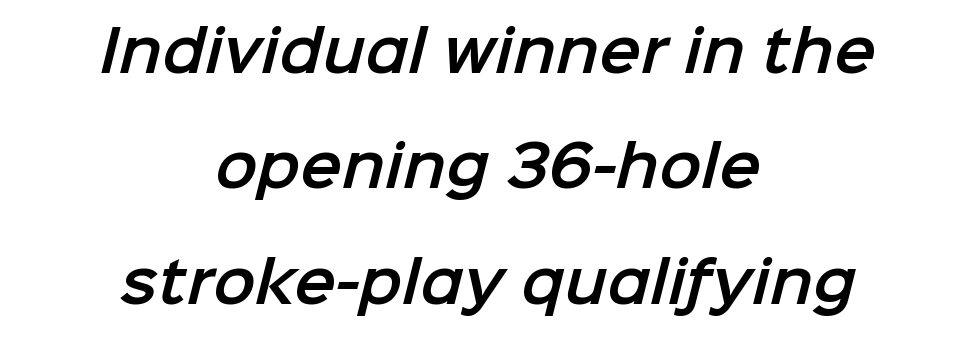
The image shows 56 px sans-serif type; set centered, loose line spacing (2.06x), normal letter spacing, not underlined; low stroke contrast and a medium x-height.
